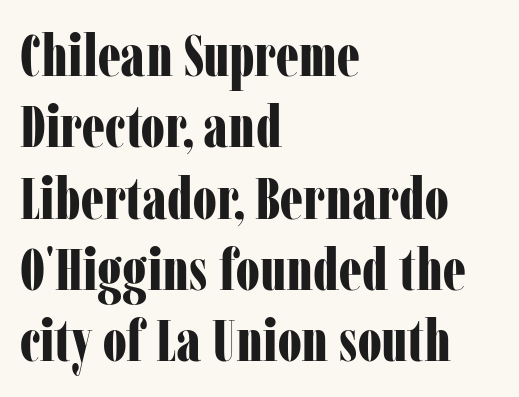
{"serif": "yes", "italic": "no", "bold": "yes", "weight": "bold", "width": "condensed", "stroke_contrast": "low", "x_height": "medium", "monospaced": "no", "underline": "no", "align": "left", "line_spacing_ratio": 1.23, "letter_spacing": "normal", "letter_spacing_em": 0.0, "glyph_px": 58}
